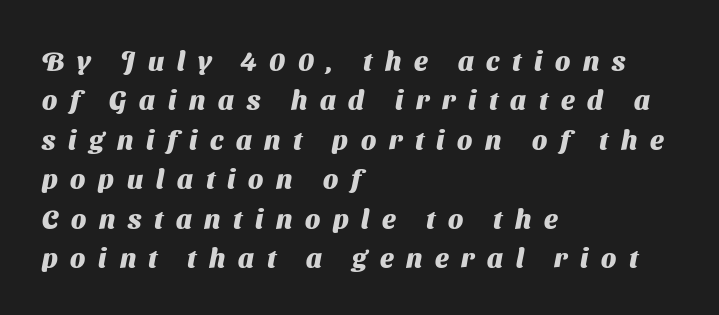
{"bold": "yes", "underline": "no", "align": "left", "line_spacing": "normal", "line_spacing_ratio": 1.46, "letter_spacing": "wide", "letter_spacing_em": 0.47, "glyph_px": 27}
